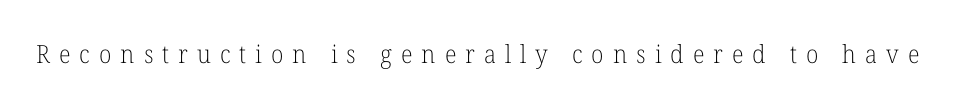
Q: Is the text bold? A: No.
Q: Is the text italic (slanted)? A: No, it is upright.
Q: Is the text underlined? A: No.
Q: Is the spacing between letters normal or unusually wide? A: Unusually wide.
